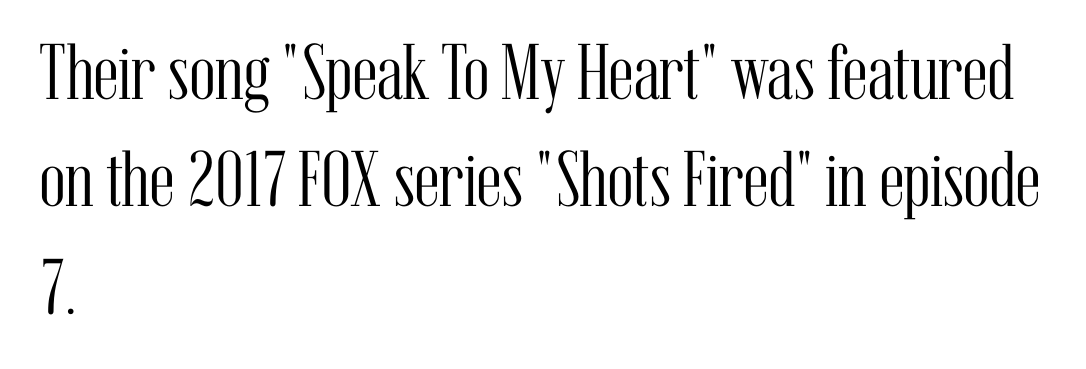
Q: Is the text bold? A: No.
Q: Is the text italic (slanted)? A: No, it is upright.
Q: Is the typeface a serif or a sans-serif typeface? A: Serif.
Q: Is the text underlined? A: No.
Q: How is the paragraph aligned? A: Left-aligned.
Q: Is the spacing between letters normal or unusually wide? A: Normal.
Q: Is the spacing between lines tight, normal or loose? A: Normal.
Q: Width (condensed, normal, or wide)? A: Condensed.
Q: Stroke contrast? A: Medium.
Q: x-height? A: Medium.
Q: Monospaced? A: No.
